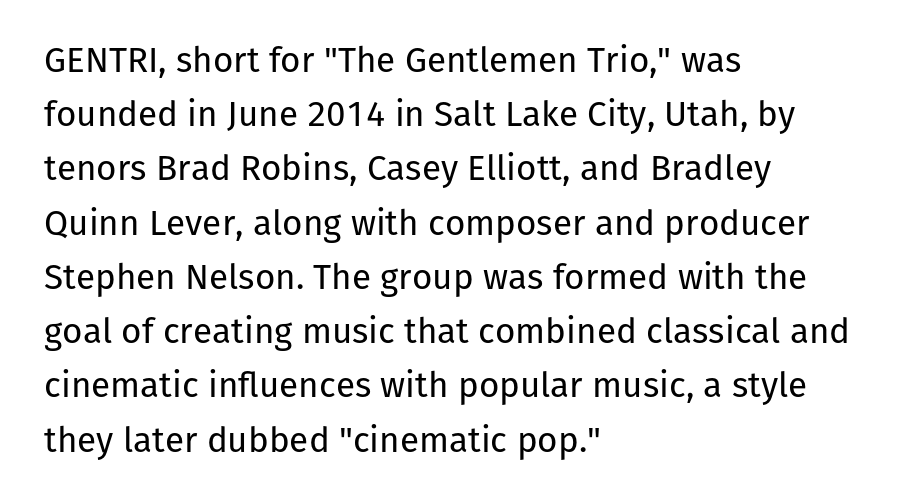
{"serif": "no", "italic": "no", "bold": "no", "weight": "regular", "width": "normal", "stroke_contrast": "low", "x_height": "medium", "monospaced": "no", "underline": "no", "align": "left", "line_spacing": "normal", "line_spacing_ratio": 1.55, "letter_spacing": "normal", "letter_spacing_em": 0.0, "glyph_px": 35}
